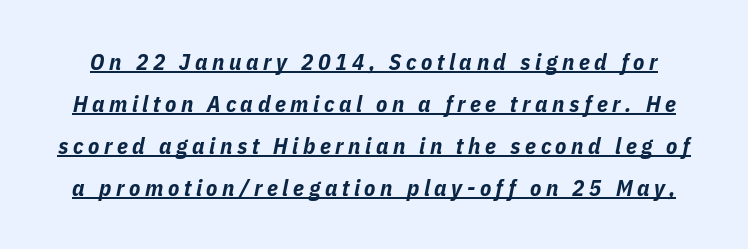
Q: Is the text bold? A: Yes.
Q: Is the text italic (slanted)? A: Yes, it leans right by about 11 degrees.
Q: Is the text underlined? A: Yes.
Q: Is the spacing between letters normal or unusually wide? A: Unusually wide.
